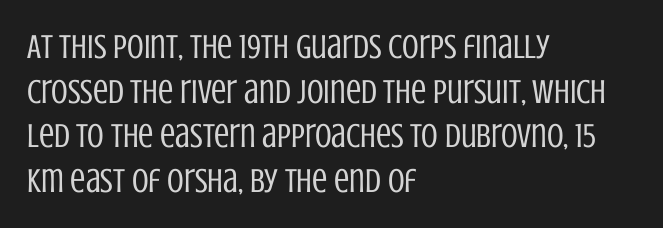
The image shows 34 px regular-weight, condensed sans-serif type, upright; set left-aligned, normal line spacing (1.31x), normal letter spacing, not underlined; low stroke contrast and a large x-height.
